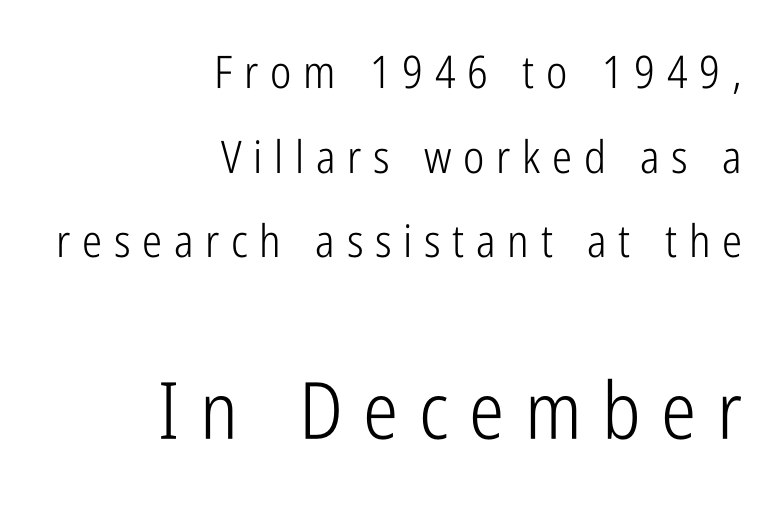
The image shows 79 px light, condensed sans-serif type, upright; set right-aligned, line spacing 1.88x, unusually wide letter spacing (+0.26 em), not underlined; the second (bottom) block is 1.76x larger; low stroke contrast and a medium x-height.
